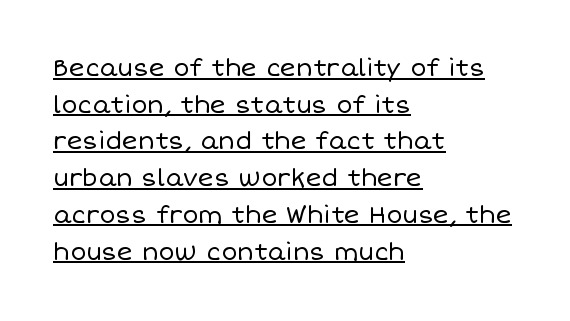
{"italic": "no", "bold": "no", "underline": "yes", "align": "left", "line_spacing": "normal", "line_spacing_ratio": 1.53, "letter_spacing": "normal", "letter_spacing_em": 0.0, "glyph_px": 24}
